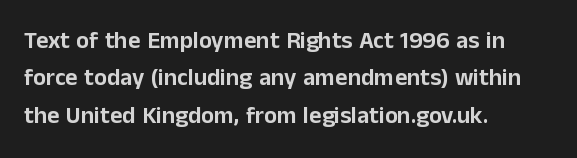
The image shows 24 px text type, upright; set left-aligned, normal line spacing (1.56x), normal letter spacing, not underlined.
